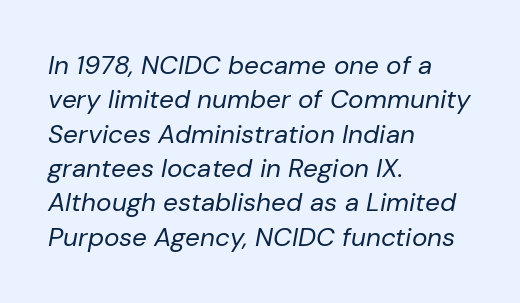
Q: Is the text bold? A: No.
Q: Is the text italic (slanted)? A: Yes, it leans right by about 10 degrees.
Q: Is the text underlined? A: No.
Q: How is the paragraph aligned? A: Left-aligned.
Q: Is the spacing between letters normal or unusually wide? A: Normal.
Q: Is the spacing between lines tight, normal or loose? A: Normal.
